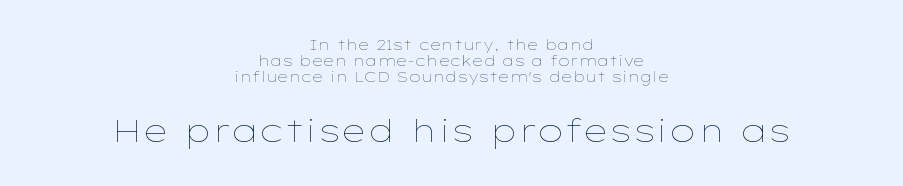
{"italic": "no", "bold": "no", "weight": "thin", "width": "wide", "stroke_contrast": "low", "x_height": "medium", "monospaced": "no", "underline": "no", "align": "center", "line_spacing": "tight", "line_spacing_ratio": 1.15, "letter_spacing": "normal", "letter_spacing_em": 0.0, "larger_block": "second", "size_ratio": 2.29, "glyph_px": 32}
